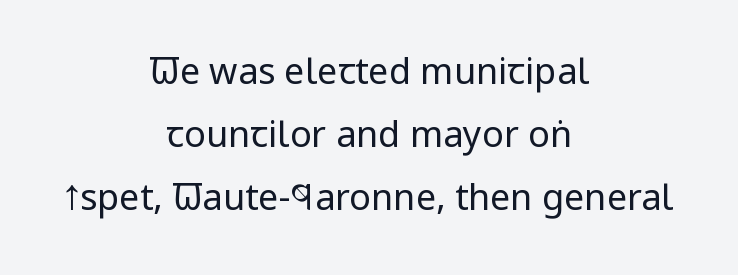
The line texture is even and compact thanks to regular tracking. I'd call this a sans setting — the letters go barefoot. If you drew a line through each stem, it would be perfectly vertical. This rendering features lettering with no underline. Varying glyph widths throughout — classic text-font behaviour.
